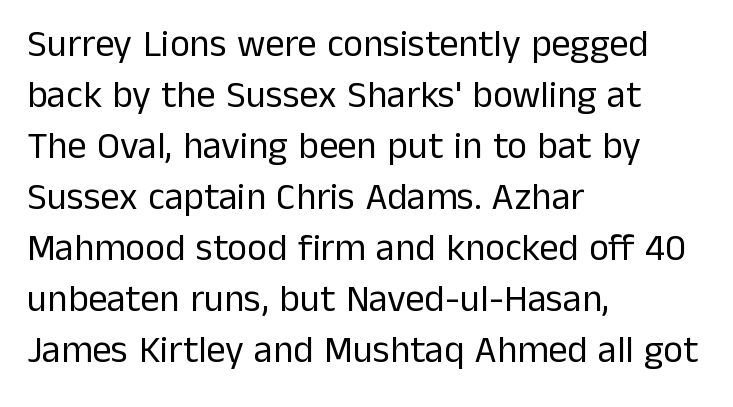
The image shows 38 px regular-weight sans-serif type, upright; set left-aligned, normal line spacing (1.34x), normal letter spacing, not underlined; low stroke contrast and a medium x-height.
